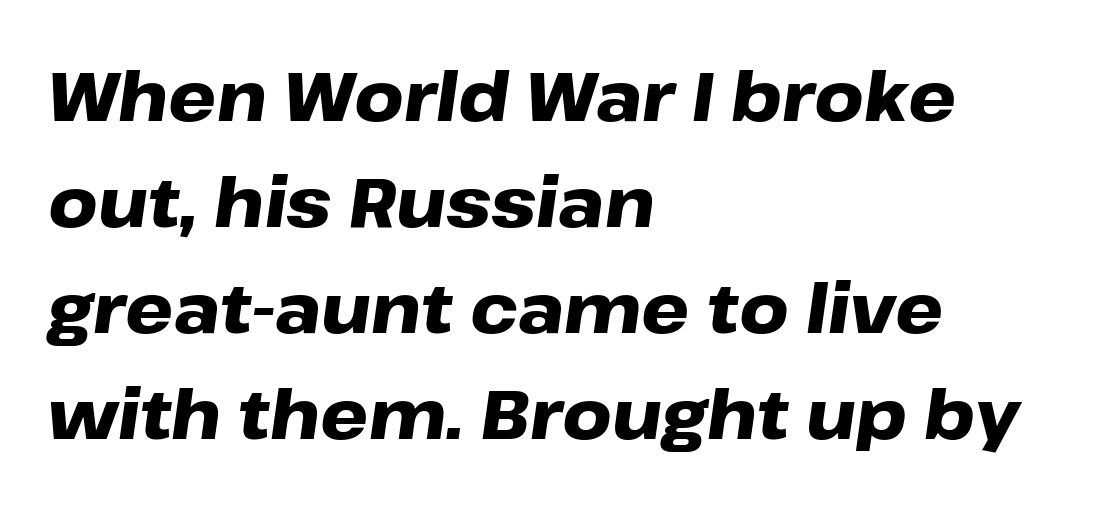
Q: Is the text bold? A: Yes.
Q: Is the text italic (slanted)? A: Yes, it leans right by about 8 degrees.
Q: Is the text underlined? A: No.
Q: How is the paragraph aligned? A: Left-aligned.
Q: Is the spacing between letters normal or unusually wide? A: Normal.
Q: Is the spacing between lines tight, normal or loose? A: Normal.
Q: Width (condensed, normal, or wide)? A: Wide.
Q: Stroke contrast? A: Low.
Q: x-height? A: Medium.
Q: Monospaced? A: No.
